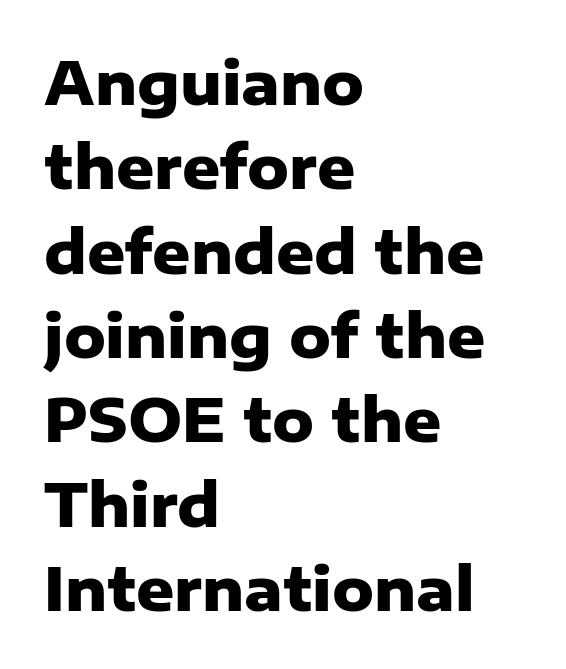
The image shows 59 px heavy sans-serif type, upright; set left-aligned, normal line spacing (1.43x), normal letter spacing, not underlined; low stroke contrast and a medium x-height.
